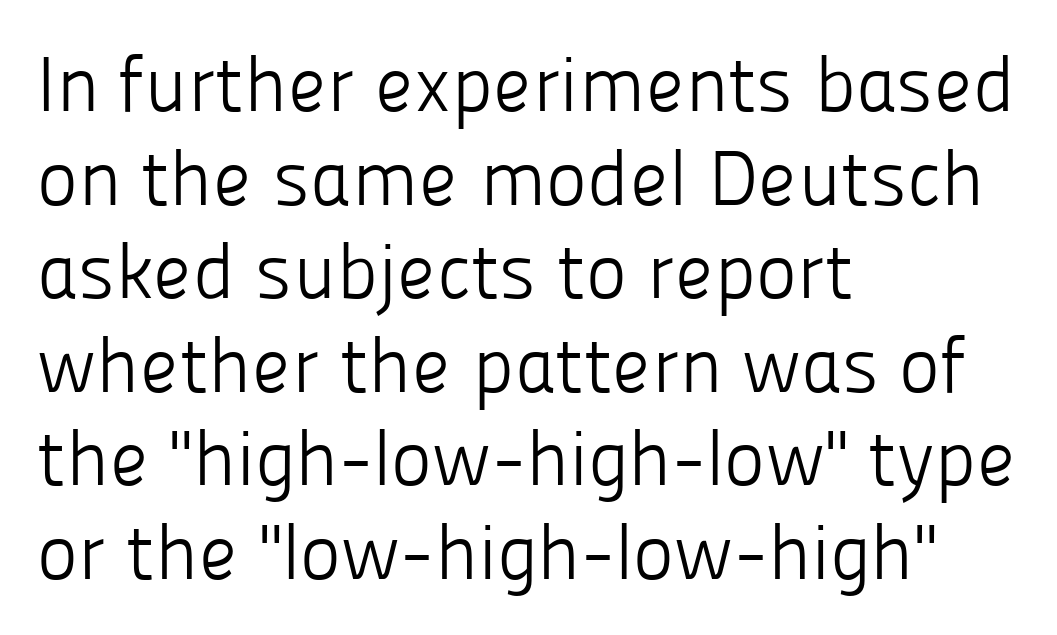
Q: Is the text bold? A: No.
Q: Is the text italic (slanted)? A: No, it is upright.
Q: Is the typeface a serif or a sans-serif typeface? A: Sans-serif.
Q: Is the text underlined? A: No.
Q: How is the paragraph aligned? A: Left-aligned.
Q: Is the spacing between letters normal or unusually wide? A: Normal.
Q: Width (condensed, normal, or wide)? A: Normal.
Q: Stroke contrast? A: Low.
Q: x-height? A: Medium.
Q: Monospaced? A: No.
